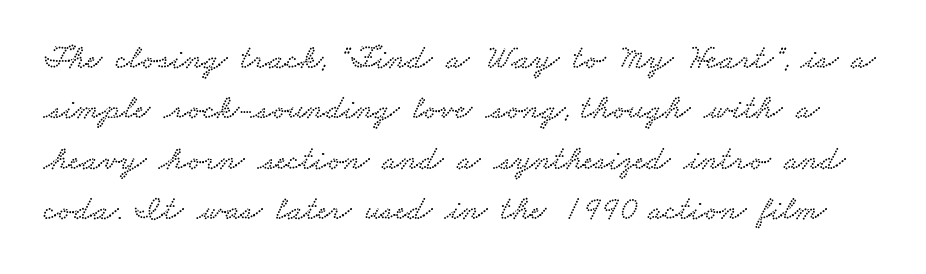
No word sits above an underline. A typesetter would label this face a serif. The line-height multiplier appears to be the usual default. The face used here is proportionally spaced, like ordinary book or web type.
